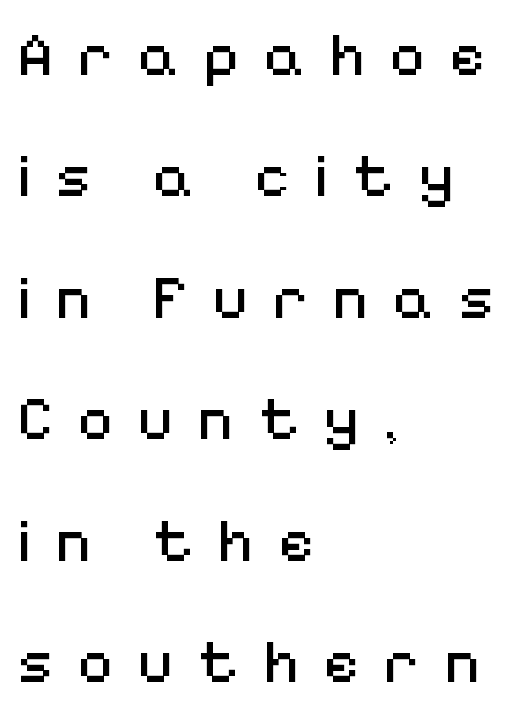
{"serif": "no", "italic": "no", "bold": "no", "weight": "regular", "width": "normal", "stroke_contrast": "medium", "x_height": "medium", "monospaced": "no", "underline": "no", "align": "left", "line_spacing": "loose", "line_spacing_ratio": 1.99, "letter_spacing": "wide", "letter_spacing_em": 0.4, "glyph_px": 61}
